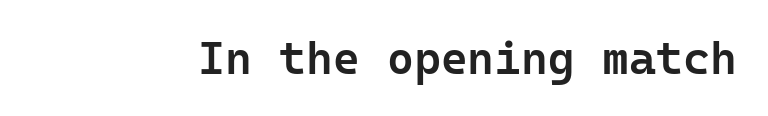
{"serif": "no", "italic": "no", "bold": "semi", "weight": "semibold", "width": "normal", "stroke_contrast": "low", "x_height": "medium", "monospaced": "yes", "underline": "no", "letter_spacing": "normal", "letter_spacing_em": 0.0, "glyph_px": 46}
